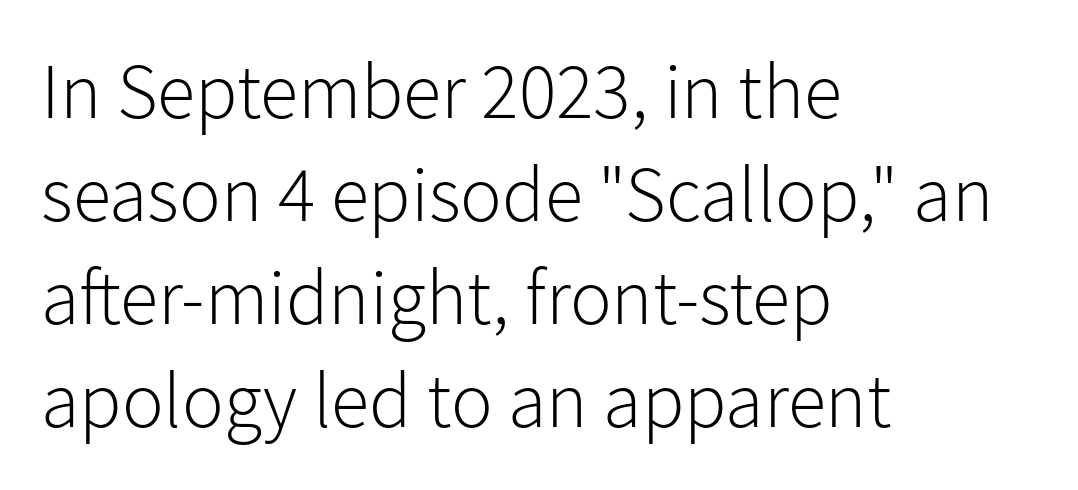
Leftover space on each line is placed entirely after the last word. Nope, not italic — everything's standing straight. A light-to-regular cut is what we see here. The rendering uses natural spacing where letterforms have individual widths. Compared with typical body copy, the letter spacing here is the same.
